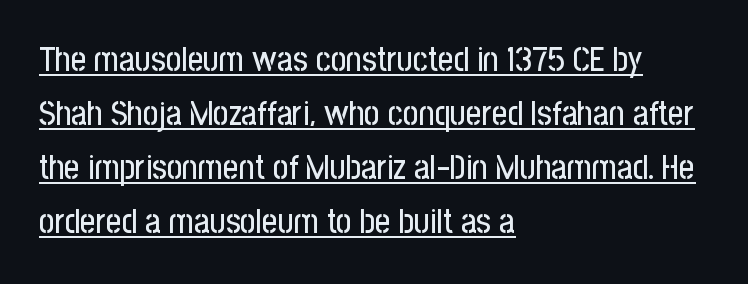
The rendering shows plain stroke endings on the letterforms — a sans-serif design. Where is the straight margin? On the left. These lines keep a tight, regular rhythm from letter to letter. No italicization has been applied; the sample stays upright. These characters rest on top of a visible drawn line. Looks like regular typesetting: each glyph gets only the width it needs.
